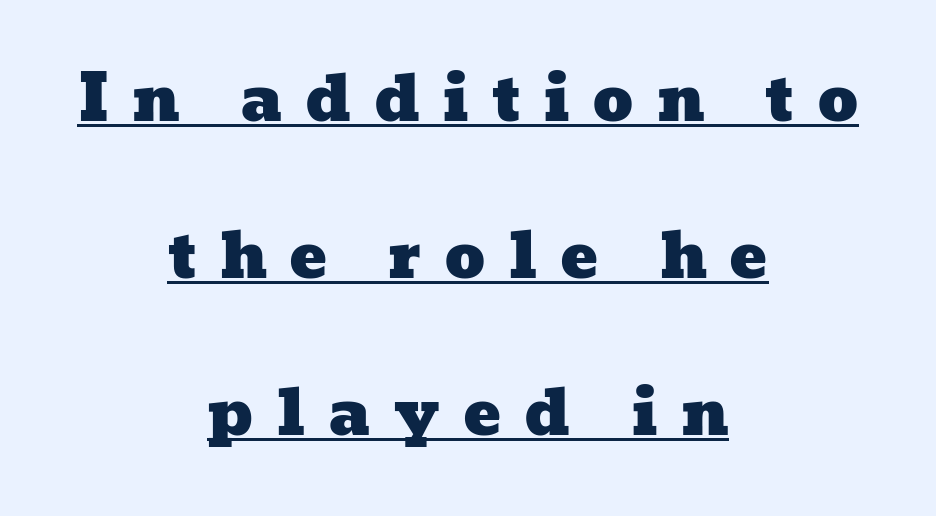
The image shows 63 px wide type; set centered, loose line spacing (2.49x), unusually wide letter spacing (+0.35 em), underlined; low stroke contrast and a medium x-height.
